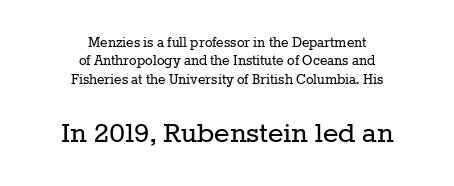
{"serif": "yes", "italic": "no", "bold": "no", "weight": "regular", "width": "normal", "stroke_contrast": "low", "x_height": "medium", "monospaced": "no", "underline": "no", "align": "center", "line_spacing": "tight", "line_spacing_ratio": 1.15, "letter_spacing": "normal", "letter_spacing_em": 0.0, "larger_block": "second", "size_ratio": 2.06, "glyph_px": 33}
